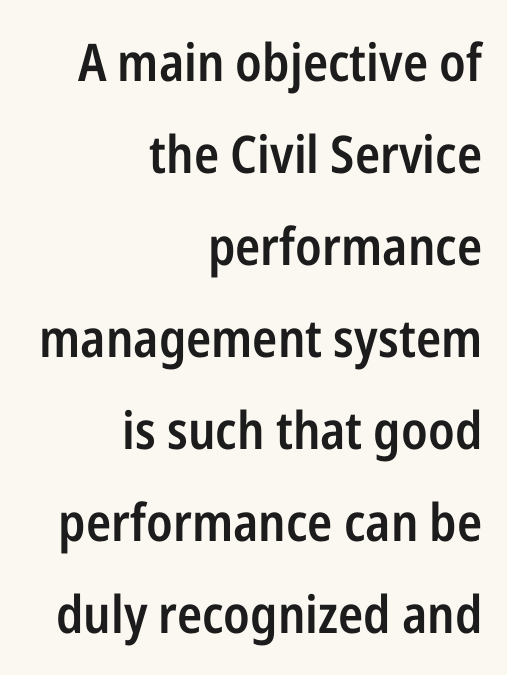
The image shows 52 px semibold, condensed sans-serif type, upright; set right-aligned, line spacing 1.77x, normal letter spacing, not underlined; low stroke contrast and a medium x-height.
